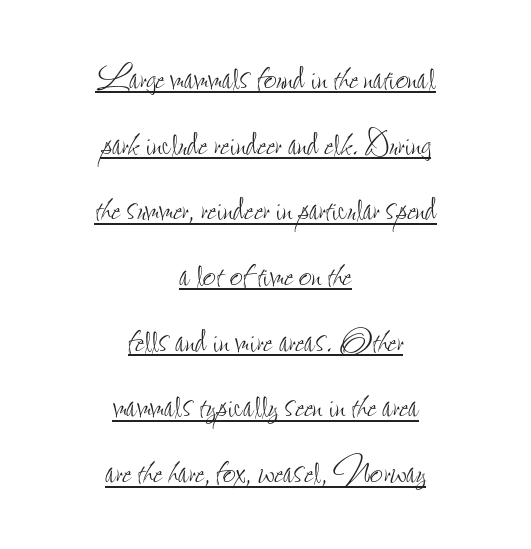
{"bold": "no", "weight": "thin", "width": "condensed", "stroke_contrast": "low", "x_height": "small", "monospaced": "no", "underline": "yes", "align": "center", "line_spacing": "normal", "line_spacing_ratio": 1.46, "letter_spacing": "normal", "letter_spacing_em": 0.0, "glyph_px": 45}
